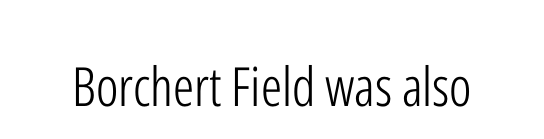
These lines are rendered in a variable-pitch font. Font category for this specimen: sans-serif. The lettering holds an erect, upright posture throughout. The zone under the glyphs is completely vacant. Letter spacing: default. Is this a heavy cut? Hardly; it is regular or lighter.
